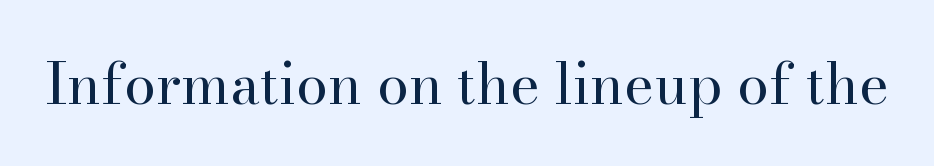
Weight: in the light-to-regular range. The letters carry serifs — small finishing strokes at the ends of their stems. The glyphs are unaccompanied by any horizontal stroke below them. Compared with typical body copy, the letter spacing here is the same. Unlike italic type, these characters show no tilt at all.
